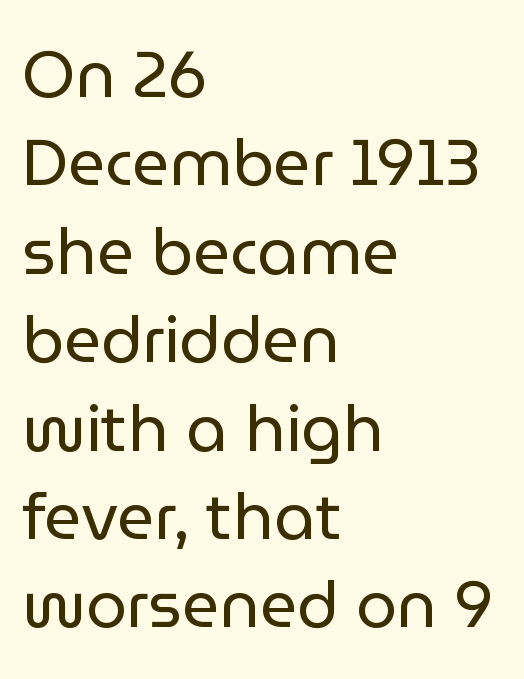
The image shows 65 px regular-weight sans-serif type, upright; set left-aligned, normal line spacing (1.36x), normal letter spacing, not underlined; low stroke contrast and a medium x-height.
